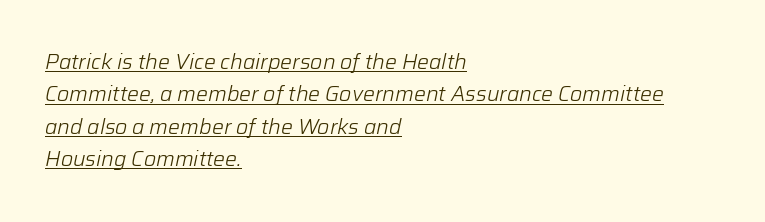
All the whitespace from short lines collects on the right. The weight tops out at a normal text grade. Letter spacing: default. An italicized treatment has been applied to the whole sample. Descenders here cross a horizontal rule under the line.
